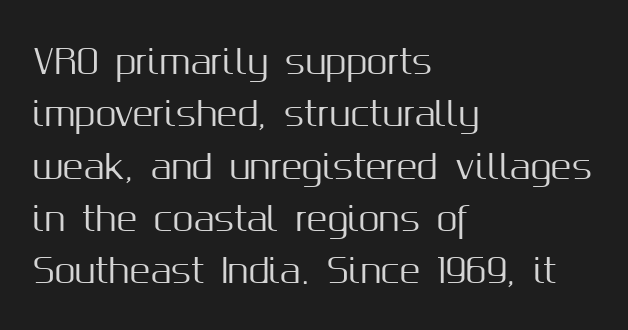
The image shows 34 px sans-serif type, upright; set left-aligned, normal line spacing (1.54x), normal letter spacing, not underlined; medium stroke contrast and a medium x-height.
